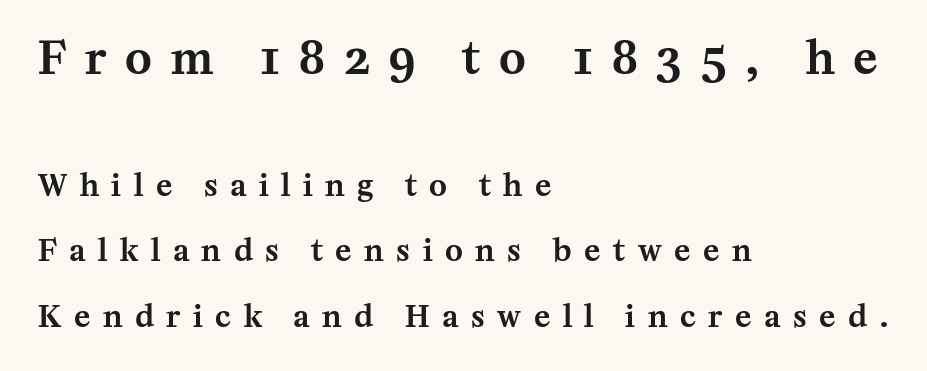
The image shows 45 px serif type, upright; set left-aligned, loose line spacing (2.18x), unusually wide letter spacing (+0.42 em), not underlined; the first (top) block is 1.5x larger; medium stroke contrast and a medium x-height.
